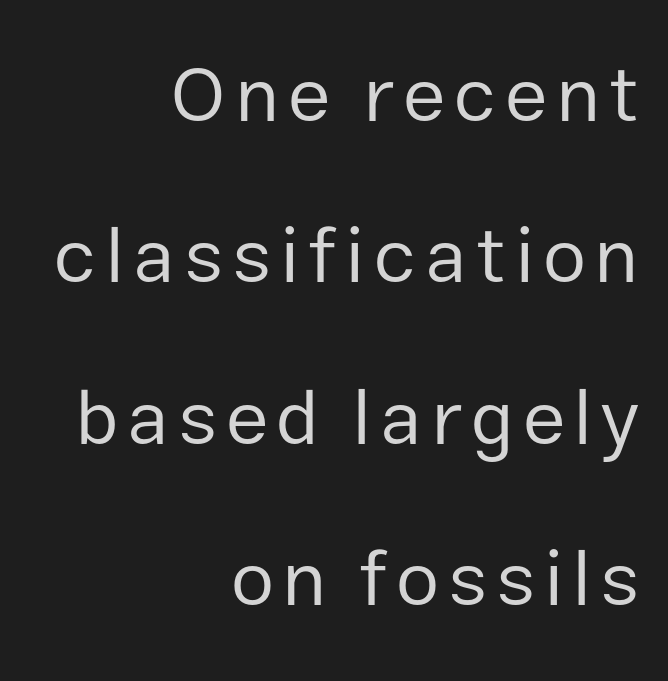
Observe the absence of serifs on each vertical stroke in this sample. The strip under each line holds only bare page. Honestly, the rows look like they've been pulled way apart. Designer's note — italics off, roman on. Stems and bowls with no extra thickness — not bold.
